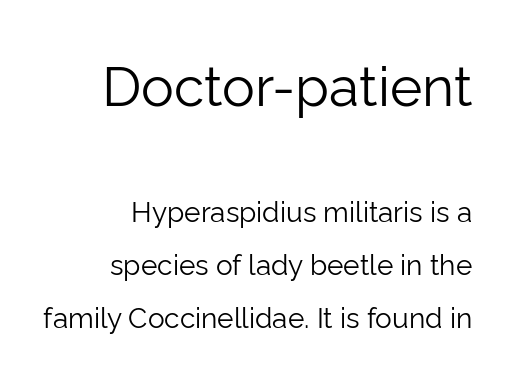
Q: Is the text bold? A: No.
Q: Is the text italic (slanted)? A: No, it is upright.
Q: Is the typeface a serif or a sans-serif typeface? A: Sans-serif.
Q: Is the text underlined? A: No.
Q: How is the paragraph aligned? A: Right-aligned.
Q: Is the spacing between letters normal or unusually wide? A: Normal.
Q: Which block of text is set in a larger size, the first (top) or the second (bottom)? A: The first (top) one.
Q: Width (condensed, normal, or wide)? A: Normal.
Q: Stroke contrast? A: Low.
Q: x-height? A: Medium.
Q: Monospaced? A: No.
